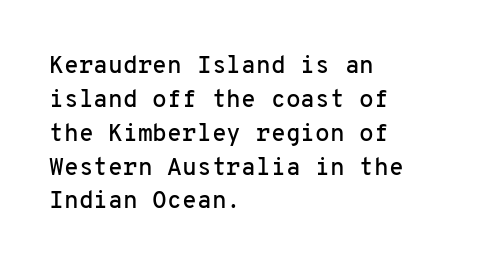
The image shows 24 px text type, upright; set left-aligned, normal line spacing (1.41x), normal letter spacing, not underlined.
